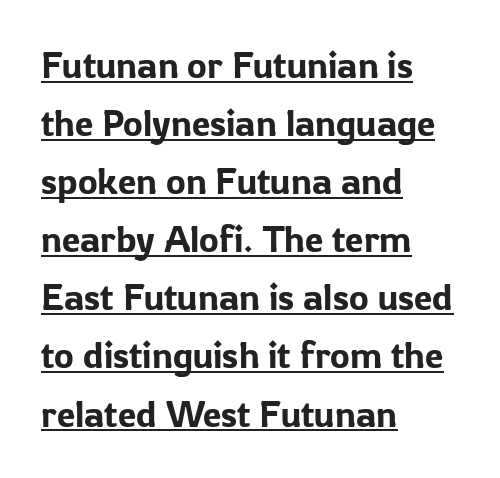
The image shows 37 px sans-serif type, upright; set left-aligned, normal line spacing (1.57x), normal letter spacing, underlined; low stroke contrast and a medium x-height.
